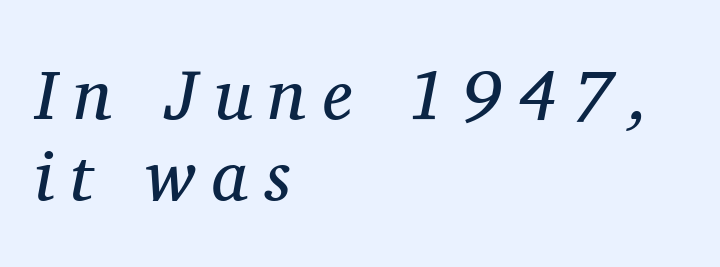
The image shows 70 px regular-weight serif type, italic (leaning right); set left-aligned, line spacing 1.16x, unusually wide letter spacing (+0.24 em), not underlined; medium stroke contrast and a medium x-height.
